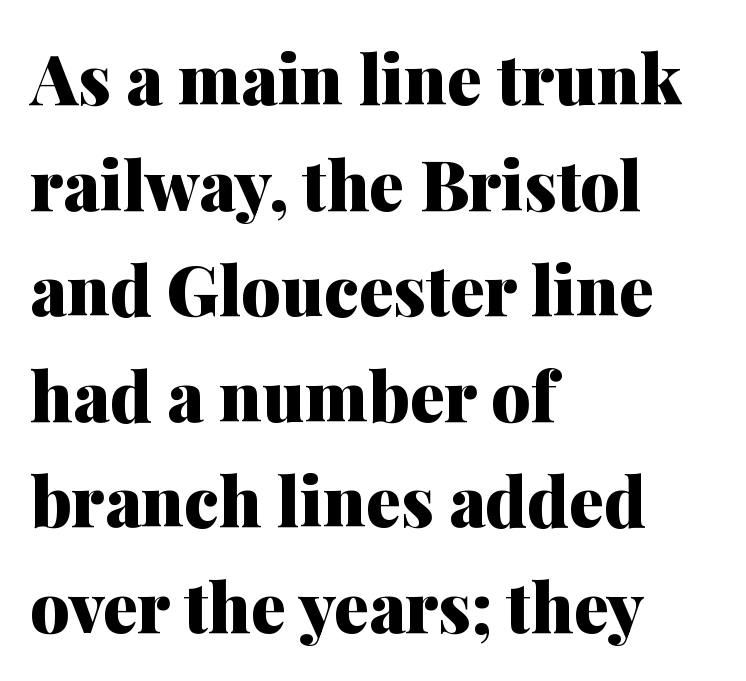
{"serif": "yes", "italic": "no", "bold": "yes", "weight": "heavy", "width": "normal", "stroke_contrast": "medium", "x_height": "medium", "monospaced": "no", "underline": "no", "align": "left", "line_spacing": "normal", "line_spacing_ratio": 1.53, "letter_spacing": "normal", "letter_spacing_em": 0.0, "glyph_px": 69}
